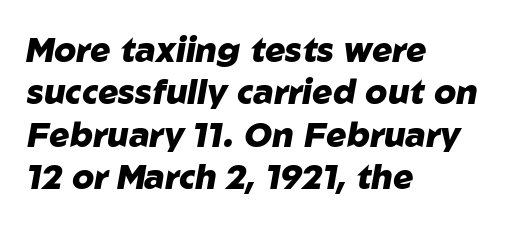
You could not count columns in this text — the font is proportionally spaced. Letters rest on an invisible, unmarked baseline. This sample is left-justified, so line endings fall wherever the words run out. Quick note: interline space is typical.
